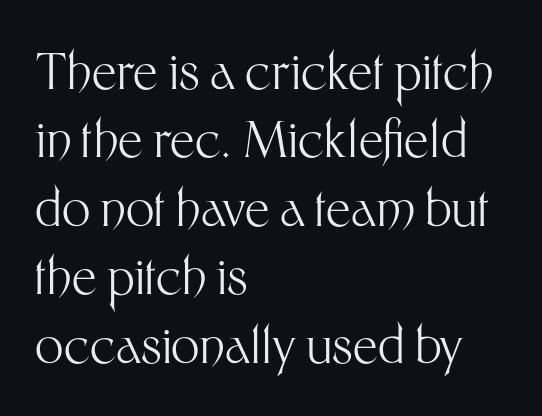
The image shows 50 px light sans-serif type, upright; set left-aligned, normal line spacing (1.37x), normal letter spacing, not underlined; medium stroke contrast and a medium x-height.
